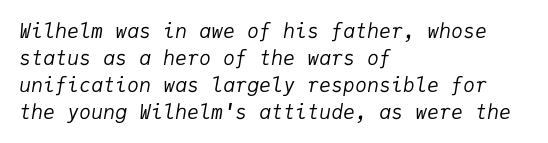
The image shows 20 px text type, italic (leaning right); set left-aligned, normal line spacing (1.35x), normal letter spacing, not underlined.
